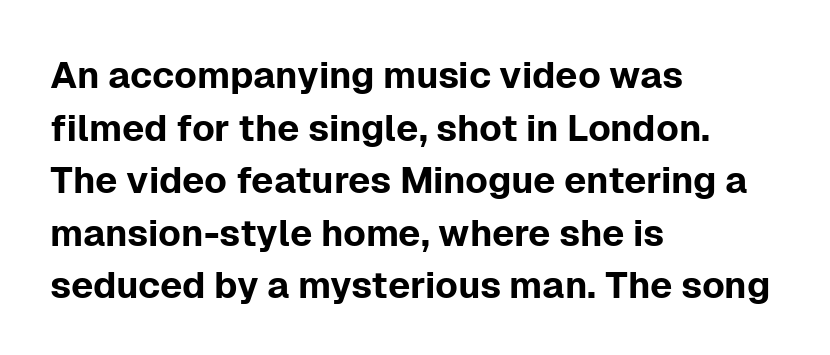
The image shows 37 px sans-serif type, upright; set left-aligned, normal line spacing (1.42x), normal letter spacing, not underlined; low stroke contrast and a medium x-height.
